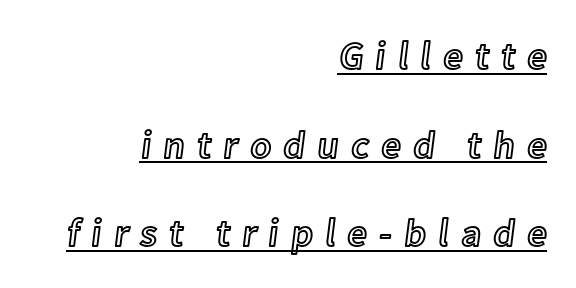
{"width": "normal", "x_height": "medium", "monospaced": "no", "underline": "yes", "align": "right", "line_spacing": "loose", "line_spacing_ratio": 2.27, "letter_spacing": "wide", "letter_spacing_em": 0.31, "glyph_px": 39}
